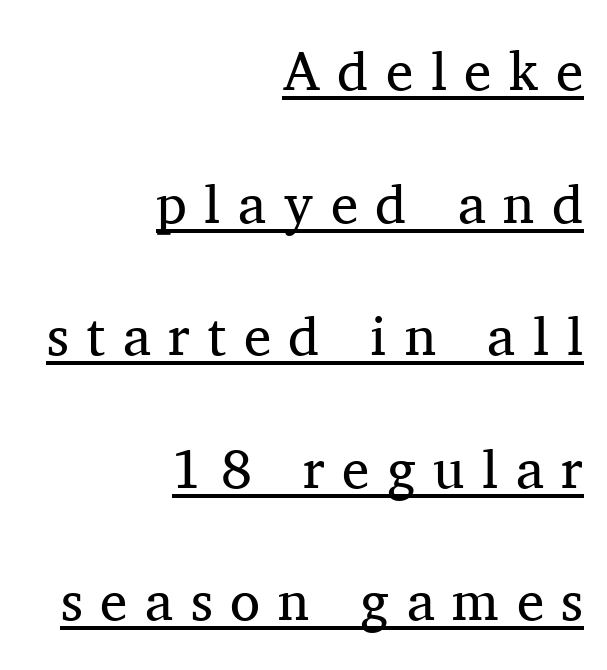
Q: Is the text bold? A: No.
Q: Is the text italic (slanted)? A: No, it is upright.
Q: Is the typeface a serif or a sans-serif typeface? A: Serif.
Q: Is the text underlined? A: Yes.
Q: How is the paragraph aligned? A: Right-aligned.
Q: Is the spacing between letters normal or unusually wide? A: Unusually wide.
Q: Is the spacing between lines tight, normal or loose? A: Loose.
Q: Width (condensed, normal, or wide)? A: Normal.
Q: Stroke contrast? A: Medium.
Q: x-height? A: Medium.
Q: Monospaced? A: No.
